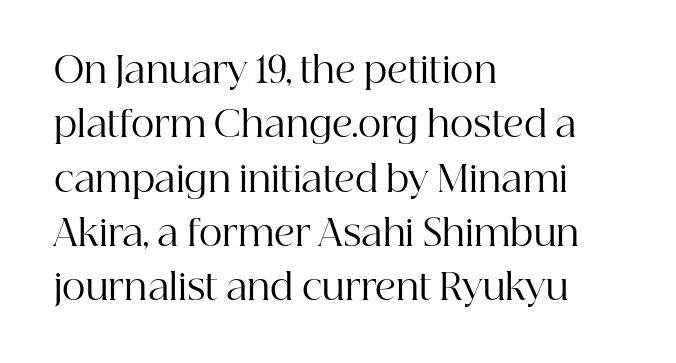
Typographically, this falls in the serif category. Observe the ordinary spacing: letters are neighbours, not strangers. The paragraph shown leans on its left margin. Quick note: not italic, upright. Leading: standard. Looks like regular typesetting: each glyph gets only the width it needs.
